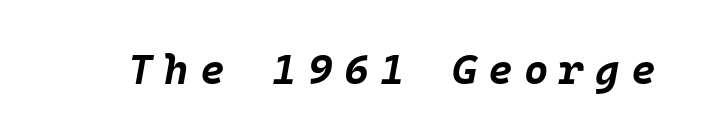
{"italic": "yes", "lean": "right", "slant_degrees": 10, "bold": "yes", "weight": "bold", "width": "normal", "stroke_contrast": "low", "x_height": "large", "monospaced": "yes", "underline": "no", "letter_spacing": "wide", "letter_spacing_em": 0.27, "glyph_px": 42}
